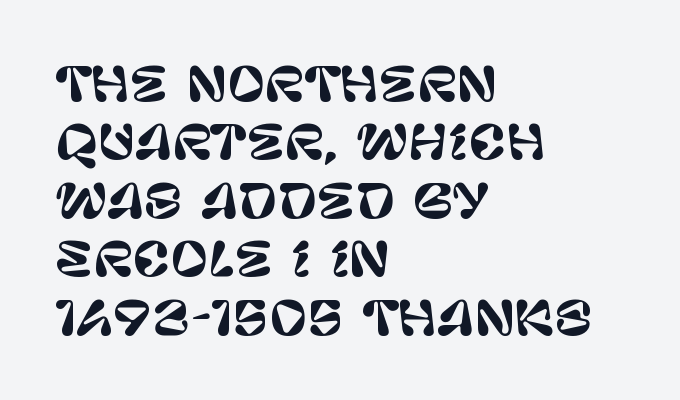
The image shows 46 px sans-serif type; set left-aligned, normal line spacing (1.27x), normal letter spacing, not underlined; low stroke contrast and a large x-height.
